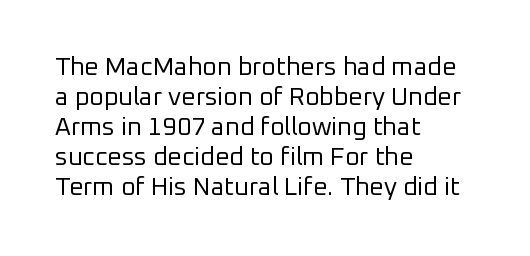
{"italic": "no", "bold": "no", "underline": "no", "align": "left", "line_spacing_ratio": 1.2, "letter_spacing": "normal", "letter_spacing_em": 0.0, "glyph_px": 25}
